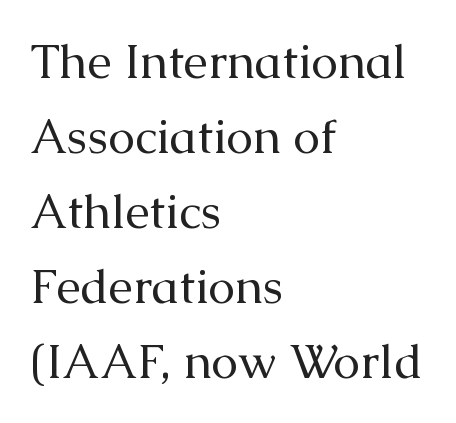
Q: Is the text bold? A: No.
Q: Is the text italic (slanted)? A: No, it is upright.
Q: Is the typeface a serif or a sans-serif typeface? A: Serif.
Q: Is the text underlined? A: No.
Q: How is the paragraph aligned? A: Left-aligned.
Q: Is the spacing between letters normal or unusually wide? A: Normal.
Q: Is the spacing between lines tight, normal or loose? A: Normal.
Q: Width (condensed, normal, or wide)? A: Normal.
Q: Stroke contrast? A: Medium.
Q: x-height? A: Medium.
Q: Monospaced? A: No.
